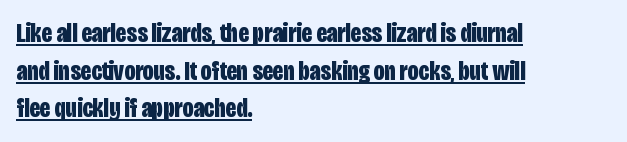
The image shows 27 px bold type, upright; set left-aligned, normal line spacing (1.39x), normal letter spacing, underlined.
